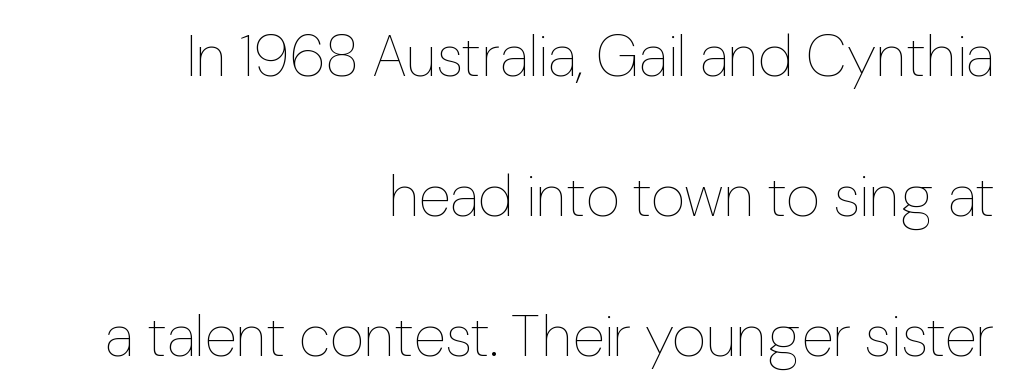
The image shows 59 px thin type, upright; set right-aligned, loose line spacing (2.37x), normal letter spacing, not underlined; low stroke contrast and a medium x-height.
